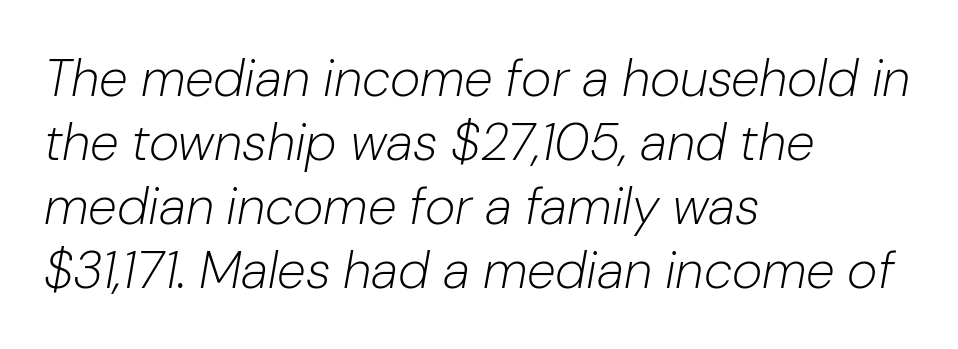
Clear beneath every line of the passage. Between one letter and the next there's only the usual sliver of space. The rendering uses natural spacing where letterforms have individual widths. If you drew a ruler down the left edge, every line would touch it.
